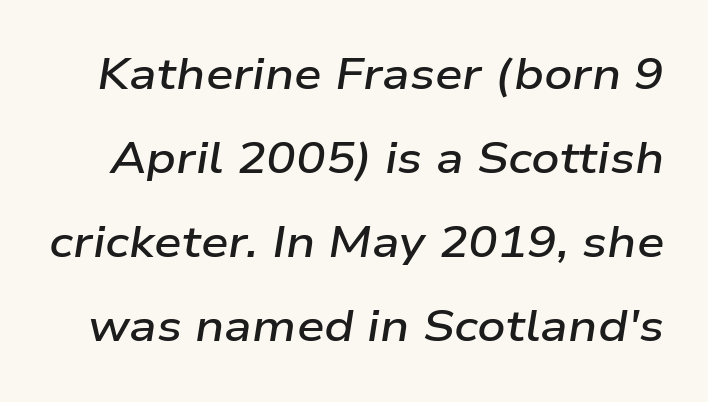
Beneath every word, the page is bare. Think of a printed novel: that variable character pitch is what you see here. Is the letter spacing exaggerated? No — it looks like the ordinary default. The vertical gap from one line to the next is large. Bold? Not quite — semibold, heavier than regular but stopping short.
